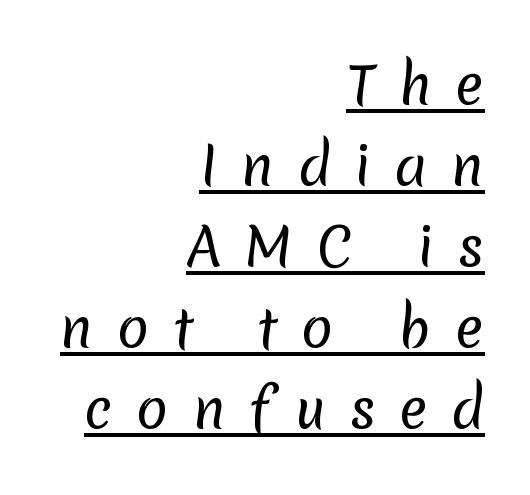
Notice how the passage keeps a crisp vertical edge on the right only. The weight would be labelled regular, book, light, or lighter still. The line-height multiplier appears to be the usual default. Here the designer chose a conventional face with non-uniform glyph widths. How are the letters spaced? Widely, with obvious added tracking. In designer terms, the underline attribute is active on this setting.
